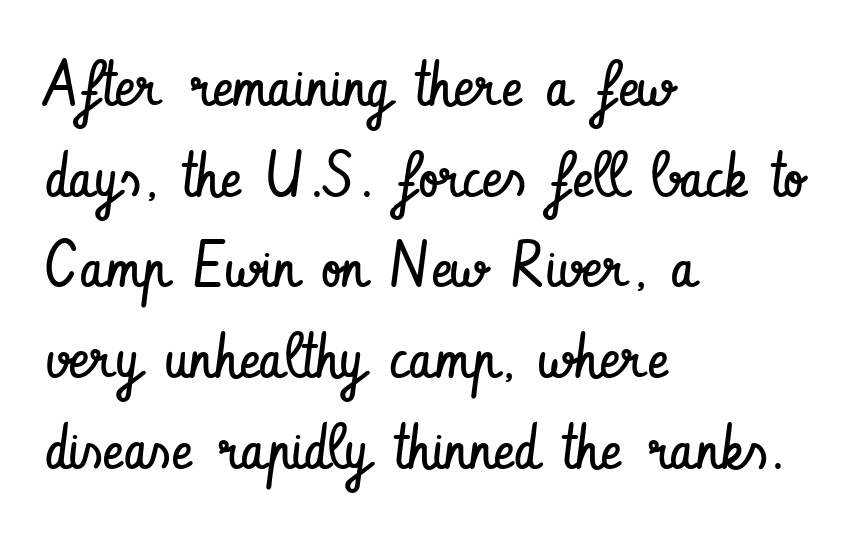
Q: Is the text bold? A: No.
Q: Is the text italic (slanted)? A: No, it is upright.
Q: Is the typeface a serif or a sans-serif typeface? A: Sans-serif.
Q: Is the text underlined? A: No.
Q: How is the paragraph aligned? A: Left-aligned.
Q: Is the spacing between letters normal or unusually wide? A: Normal.
Q: Is the spacing between lines tight, normal or loose? A: Normal.
Q: Width (condensed, normal, or wide)? A: Condensed.
Q: Stroke contrast? A: Low.
Q: x-height? A: Small.
Q: Monospaced? A: No.
